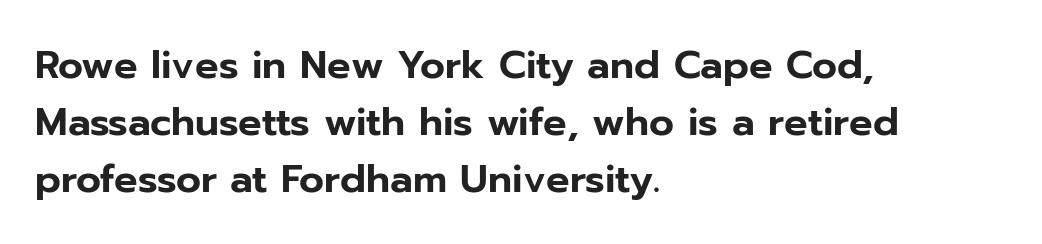
{"serif": "no", "italic": "no", "width": "normal", "stroke_contrast": "low", "x_height": "medium", "monospaced": "no", "underline": "no", "align": "left", "line_spacing": "normal", "line_spacing_ratio": 1.46, "letter_spacing": "normal", "letter_spacing_em": 0.0, "glyph_px": 39}
